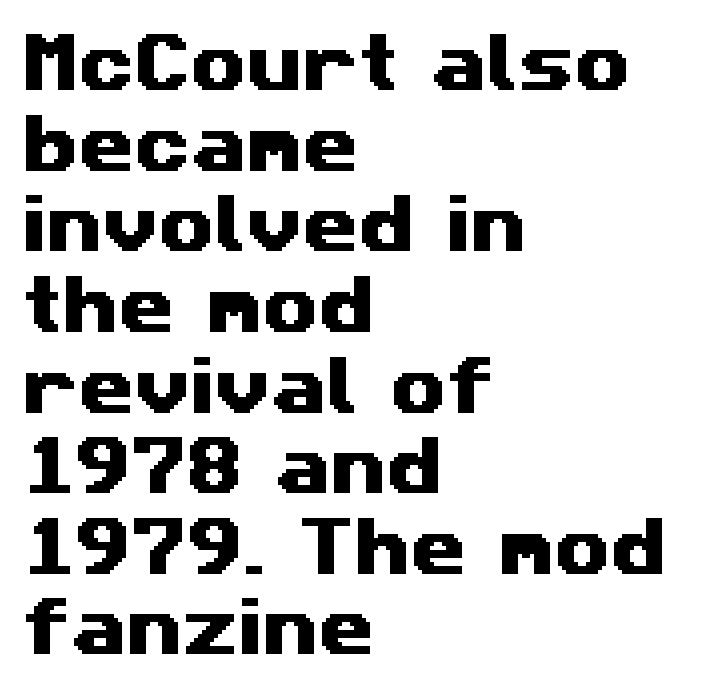
The image shows 64 px wide sans-serif type; set left-aligned, normal line spacing (1.26x), normal letter spacing, not underlined; medium stroke contrast and a medium x-height.
